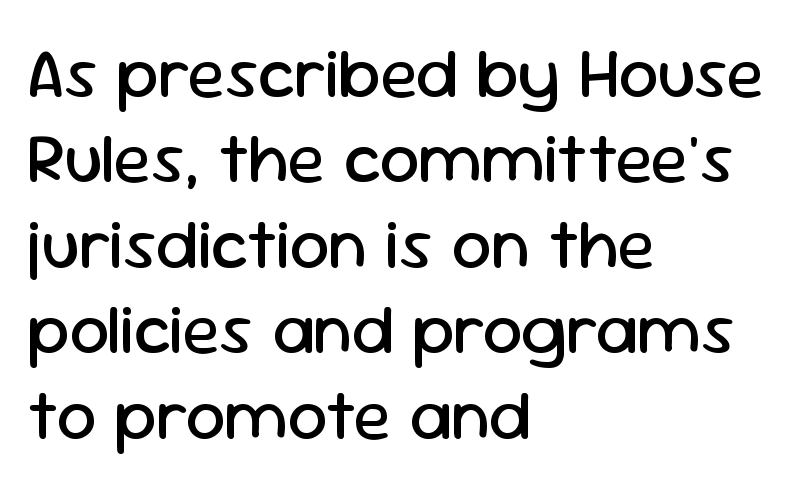
{"serif": "no", "italic": "no", "bold": "no", "weight": "regular", "width": "normal", "stroke_contrast": "low", "x_height": "medium", "monospaced": "no", "underline": "no", "align": "left", "line_spacing_ratio": 1.22, "letter_spacing": "normal", "letter_spacing_em": 0.0, "glyph_px": 70}
